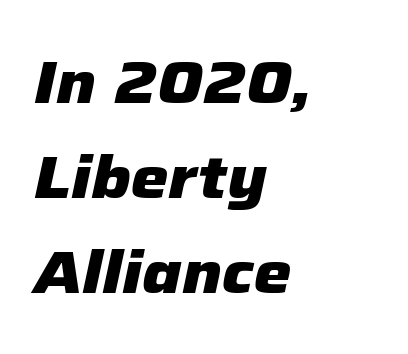
Q: Is the text bold? A: Yes.
Q: Is the text italic (slanted)? A: Yes, it leans right by about 12 degrees.
Q: Is the text underlined? A: No.
Q: How is the paragraph aligned? A: Left-aligned.
Q: Is the spacing between letters normal or unusually wide? A: Normal.
Q: Is the spacing between lines tight, normal or loose? A: Normal.
Q: Width (condensed, normal, or wide)? A: Normal.
Q: Stroke contrast? A: Low.
Q: x-height? A: Medium.
Q: Monospaced? A: No.
